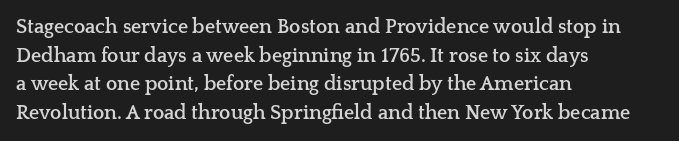
The image shows 20 px bold type, upright; set left-aligned, normal line spacing (1.43x), normal letter spacing, not underlined.
